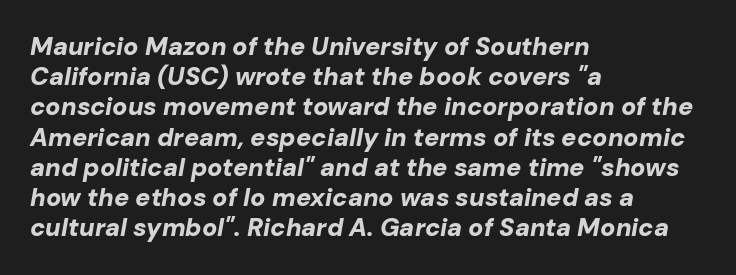
Q: Is the text bold? A: Yes.
Q: Is the text italic (slanted)? A: Yes, it leans right by about 10 degrees.
Q: Is the text underlined? A: No.
Q: How is the paragraph aligned? A: Left-aligned.
Q: Is the spacing between letters normal or unusually wide? A: Normal.
